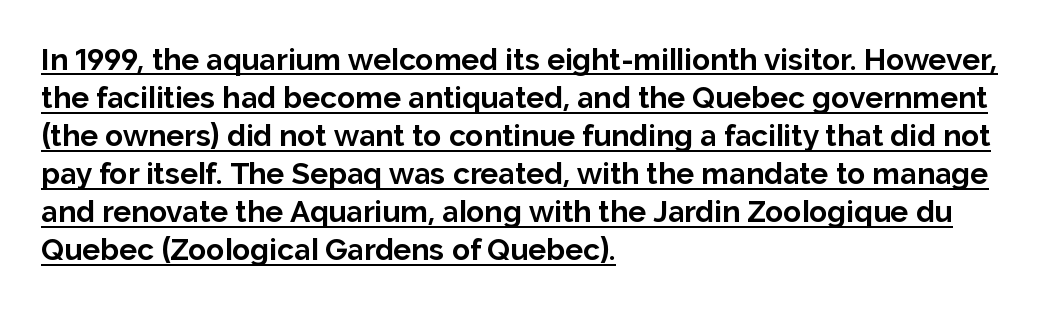
Q: Is the text bold? A: Yes.
Q: Is the text italic (slanted)? A: No, it is upright.
Q: Is the typeface a serif or a sans-serif typeface? A: Sans-serif.
Q: Is the text underlined? A: Yes.
Q: How is the paragraph aligned? A: Left-aligned.
Q: Is the spacing between letters normal or unusually wide? A: Normal.
Q: Is the spacing between lines tight, normal or loose? A: Normal.
Q: Width (condensed, normal, or wide)? A: Normal.
Q: Stroke contrast? A: Low.
Q: x-height? A: Medium.
Q: Monospaced? A: No.
